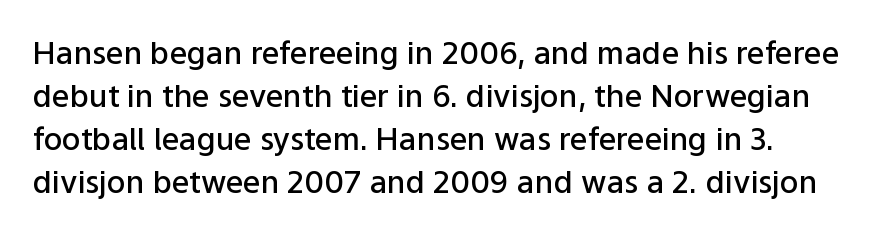
The image shows 31 px semibold sans-serif type, upright; set normal line spacing (1.39x), normal letter spacing, not underlined; low stroke contrast and a medium x-height.
